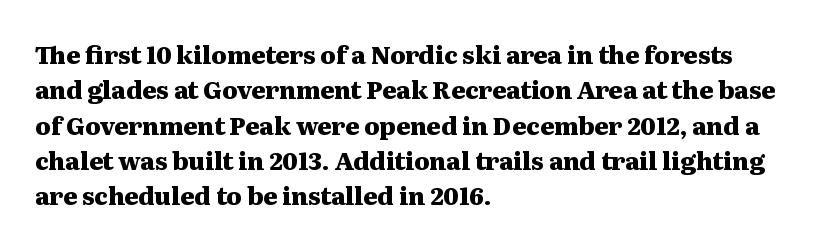
The image shows 24 px bold type, upright; set left-aligned, normal line spacing (1.47x), normal letter spacing, not underlined.
